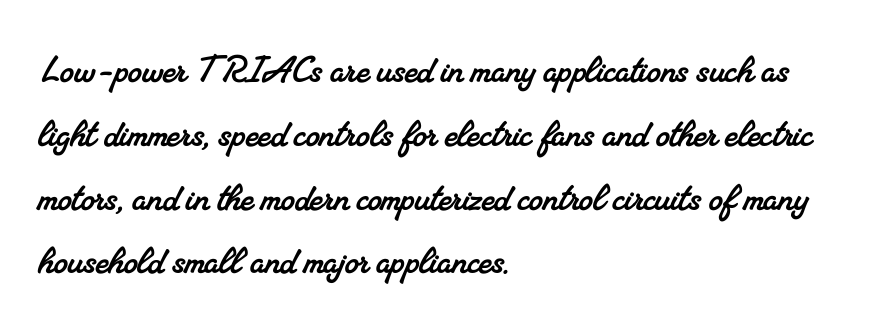
The image shows 44 px serif type; set left-aligned, normal line spacing (1.45x), normal letter spacing, not underlined; medium stroke contrast and a small x-height.
